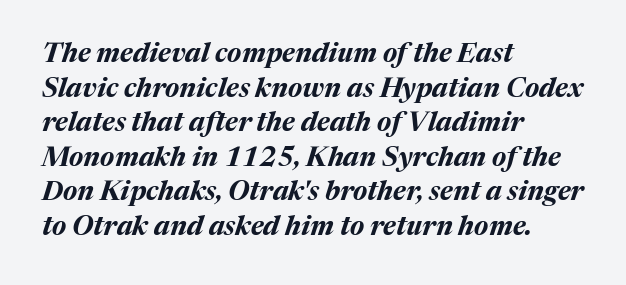
Q: Is the text bold? A: Yes.
Q: Is the text italic (slanted)? A: Yes, it leans right by about 17 degrees.
Q: Is the text underlined? A: No.
Q: How is the paragraph aligned? A: Left-aligned.
Q: Is the spacing between letters normal or unusually wide? A: Normal.
Q: Is the spacing between lines tight, normal or loose? A: Normal.
